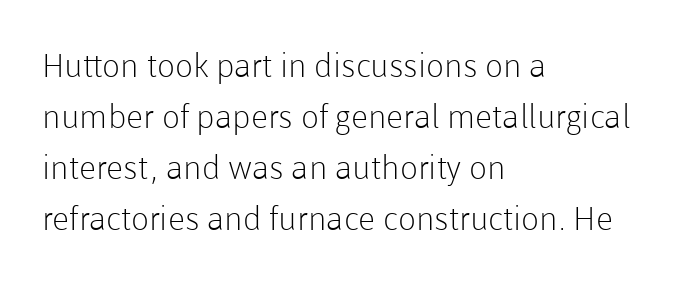
The image shows 33 px light sans-serif type, upright; set left-aligned, normal line spacing (1.55x), normal letter spacing, not underlined; low stroke contrast and a medium x-height.
